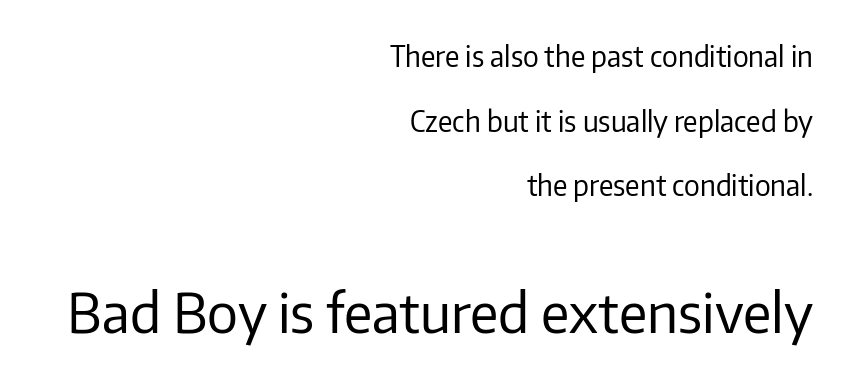
Q: Is the text bold? A: No.
Q: Is the text italic (slanted)? A: No, it is upright.
Q: Is the typeface a serif or a sans-serif typeface? A: Sans-serif.
Q: Is the text underlined? A: No.
Q: How is the paragraph aligned? A: Right-aligned.
Q: Is the spacing between letters normal or unusually wide? A: Normal.
Q: Is the spacing between lines tight, normal or loose? A: Loose.
Q: Which block of text is set in a larger size, the first (top) or the second (bottom)? A: The second (bottom) one.
Q: Width (condensed, normal, or wide)? A: Normal.
Q: Stroke contrast? A: Low.
Q: x-height? A: Medium.
Q: Monospaced? A: No.
